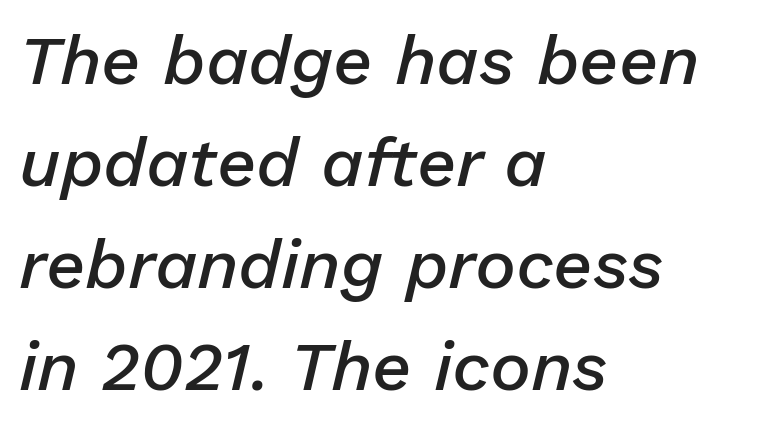
A typesetter would call this leading conventional body-copy spacing. Each letter keeps its own natural width here, so spacing adapts to shape. Typographic density is moderately raised because the face is semibold. Nothing unusual about the tracking: characters are spaced as the font intends. A bare baseline throughout the passage. There's an unmistakable incline to the writing here.
